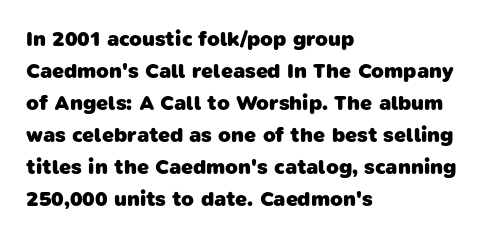
{"bold": "yes", "underline": "no", "align": "left", "line_spacing": "normal", "line_spacing_ratio": 1.52, "letter_spacing": "normal", "letter_spacing_em": 0.0, "glyph_px": 21}
